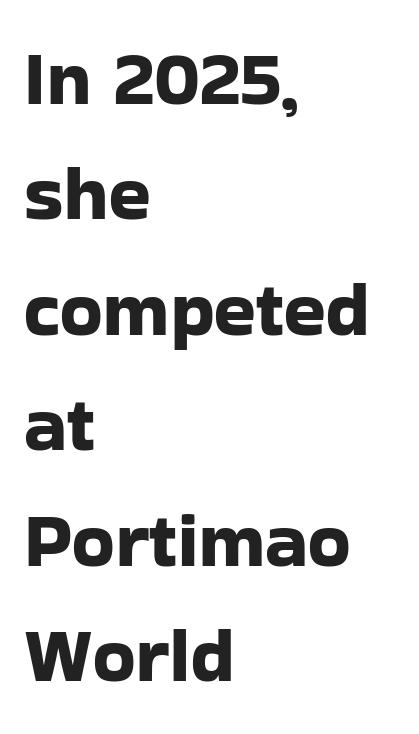
{"serif": "no", "italic": "no", "width": "normal", "stroke_contrast": "low", "x_height": "medium", "monospaced": "no", "underline": "no", "align": "left", "line_spacing": "normal", "line_spacing_ratio": 1.5, "letter_spacing": "normal", "letter_spacing_em": 0.0, "glyph_px": 77}
